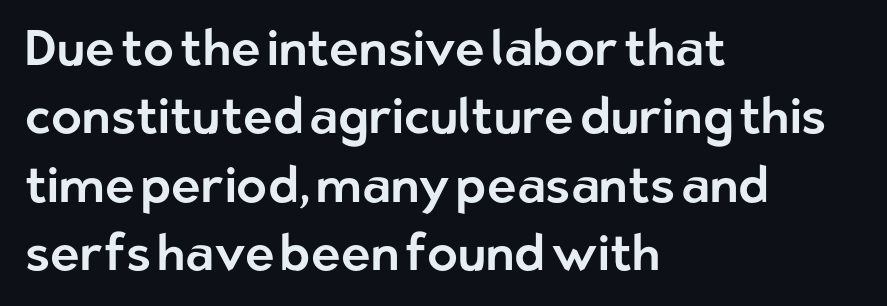
The image shows 50 px sans-serif type, upright; set left-aligned, normal line spacing (1.37x), normal letter spacing, not underlined; low stroke contrast and a medium x-height.
